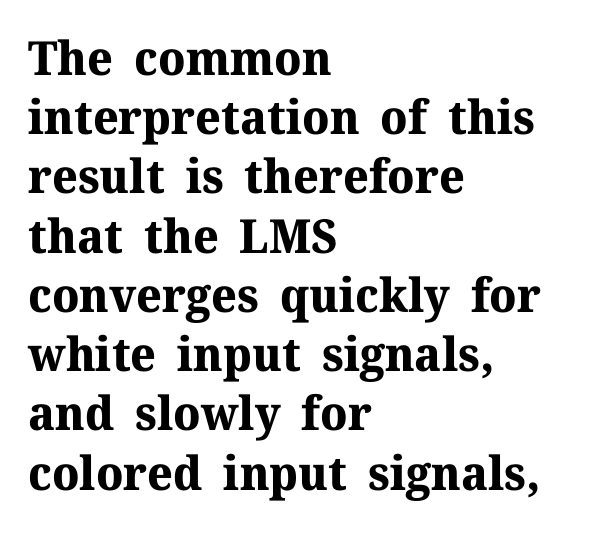
Q: Is the text bold? A: Yes.
Q: Is the text italic (slanted)? A: No, it is upright.
Q: Is the typeface a serif or a sans-serif typeface? A: Serif.
Q: Is the text underlined? A: No.
Q: How is the paragraph aligned? A: Left-aligned.
Q: Is the spacing between letters normal or unusually wide? A: Normal.
Q: Is the spacing between lines tight, normal or loose? A: Normal.
Q: Width (condensed, normal, or wide)? A: Normal.
Q: Stroke contrast? A: Medium.
Q: x-height? A: Medium.
Q: Monospaced? A: No.
